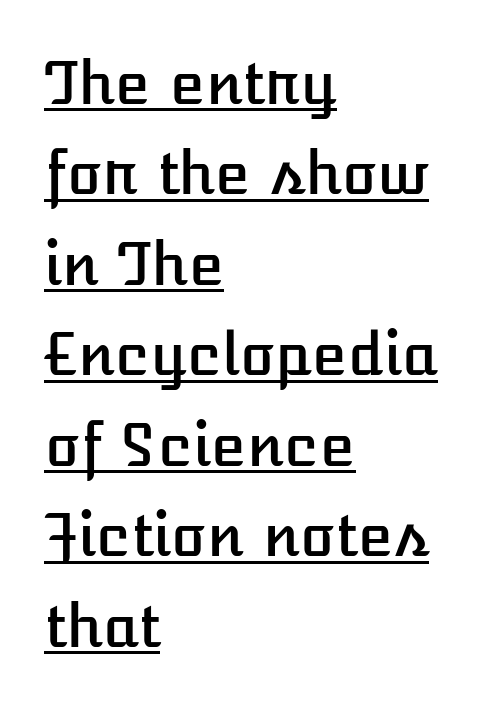
The image shows 58 px text type, upright; set left-aligned, normal line spacing (1.56x), normal letter spacing, underlined; low stroke contrast and a medium x-height.
